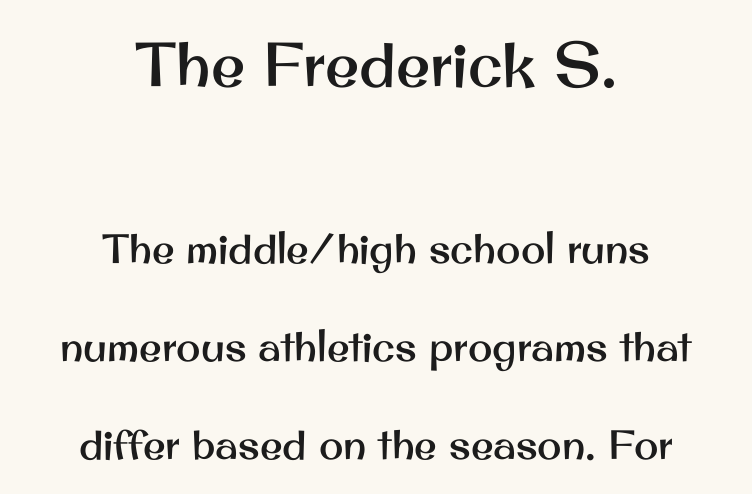
Q: Is the text italic (slanted)? A: No, it is upright.
Q: Is the typeface a serif or a sans-serif typeface? A: Sans-serif.
Q: Is the text underlined? A: No.
Q: How is the paragraph aligned? A: Centered.
Q: Is the spacing between letters normal or unusually wide? A: Normal.
Q: Is the spacing between lines tight, normal or loose? A: Loose.
Q: Which block of text is set in a larger size, the first (top) or the second (bottom)? A: The first (top) one.
Q: Width (condensed, normal, or wide)? A: Normal.
Q: Stroke contrast? A: Medium.
Q: x-height? A: Small.
Q: Monospaced? A: No.
